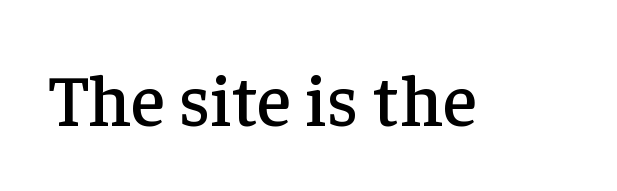
Q: Is the text italic (slanted)? A: No, it is upright.
Q: Is the typeface a serif or a sans-serif typeface? A: Serif.
Q: Is the text underlined? A: No.
Q: Is the spacing between letters normal or unusually wide? A: Normal.
Q: Width (condensed, normal, or wide)? A: Normal.
Q: Stroke contrast? A: Low.
Q: x-height? A: Medium.
Q: Monospaced? A: No.
